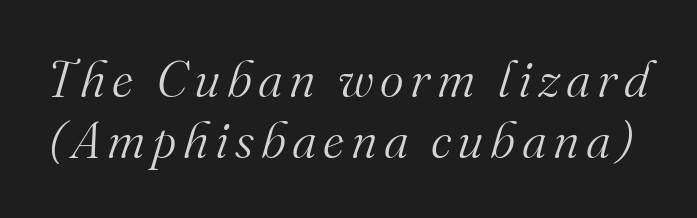
The image shows 51 px light serif type, italic (leaning right); set line spacing 1.19x, not underlined; medium stroke contrast and a small x-height.
